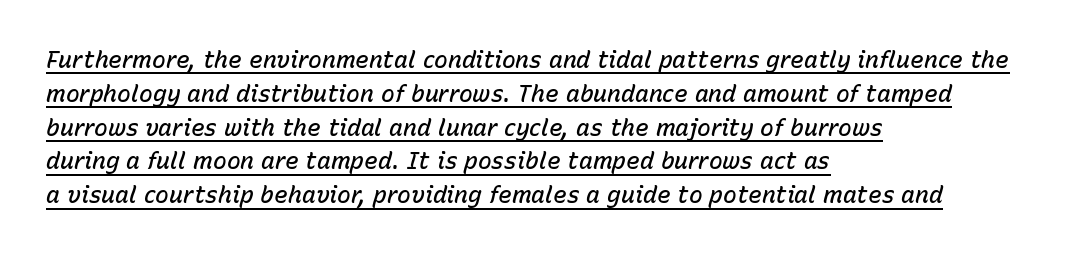
{"italic": "yes", "lean": "right", "slant_degrees": 15, "bold": "semi", "underline": "yes", "align": "left", "line_spacing": "normal", "line_spacing_ratio": 1.47, "letter_spacing": "normal", "letter_spacing_em": 0.0, "glyph_px": 23}
